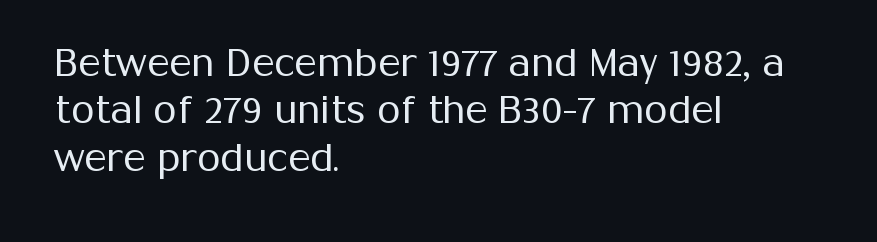
Q: Is the text bold? A: No.
Q: Is the text italic (slanted)? A: No, it is upright.
Q: Is the typeface a serif or a sans-serif typeface? A: Sans-serif.
Q: Is the text underlined? A: No.
Q: How is the paragraph aligned? A: Left-aligned.
Q: Is the spacing between letters normal or unusually wide? A: Normal.
Q: Is the spacing between lines tight, normal or loose? A: Normal.
Q: Width (condensed, normal, or wide)? A: Normal.
Q: Stroke contrast? A: Medium.
Q: x-height? A: Medium.
Q: Monospaced? A: No.
